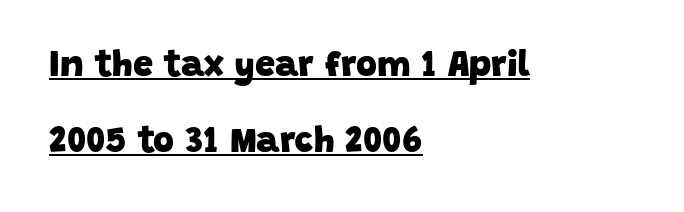
The image shows 36 px heavy sans-serif type; set left-aligned, loose line spacing (2.12x), normal letter spacing, underlined; low stroke contrast and a large x-height.
